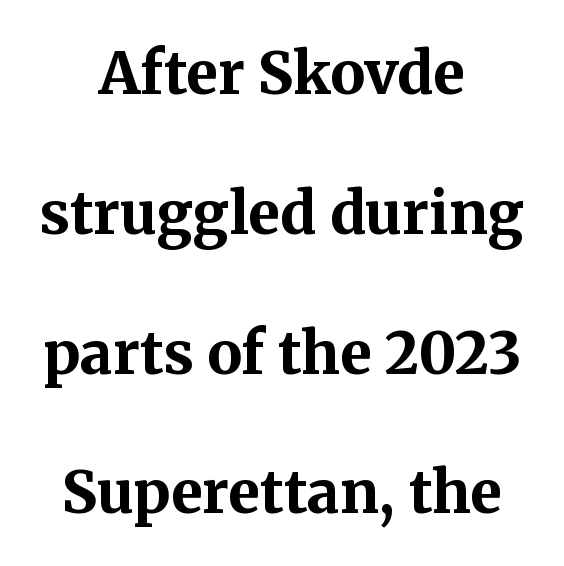
The image shows 58 px bold serif type, upright; set centered, loose line spacing (2.41x), normal letter spacing, not underlined; medium stroke contrast and a medium x-height.
